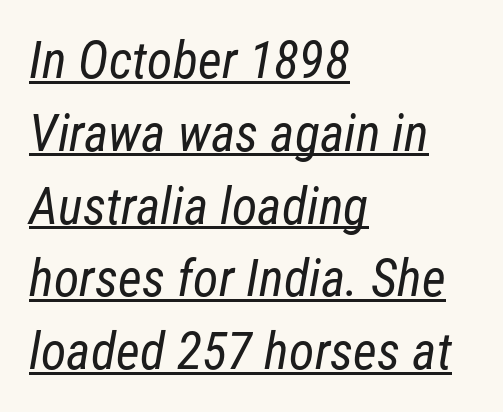
Q: Is the text bold? A: No.
Q: Is the typeface a serif or a sans-serif typeface? A: Sans-serif.
Q: Is the text underlined? A: Yes.
Q: How is the paragraph aligned? A: Left-aligned.
Q: Is the spacing between letters normal or unusually wide? A: Normal.
Q: Is the spacing between lines tight, normal or loose? A: Normal.
Q: Width (condensed, normal, or wide)? A: Condensed.
Q: Stroke contrast? A: Low.
Q: x-height? A: Medium.
Q: Monospaced? A: No.
